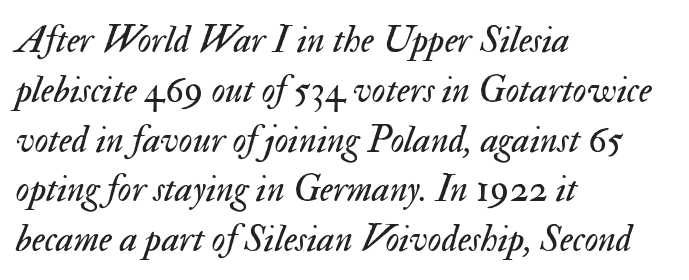
{"italic": "yes", "lean": "right", "slant_degrees": 17, "bold": "no", "weight": "regular", "width": "normal", "stroke_contrast": "medium", "x_height": "small", "monospaced": "no", "underline": "no", "align": "left", "line_spacing": "normal", "line_spacing_ratio": 1.31, "letter_spacing": "normal", "letter_spacing_em": 0.0, "glyph_px": 38}
